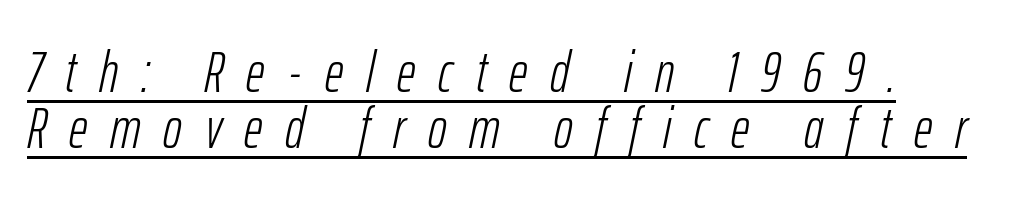
Quick note: interline space is minimal. Each letter keeps its own natural width here, so spacing adapts to shape. On a weight scale, this lands at 450 or below. The glyphs are accompanied by a horizontal stroke just below them. Which margin do the lines hug? The left one — the right edge is uneven.
